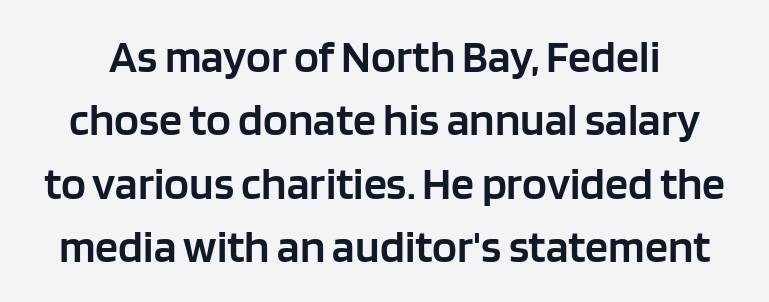
The designer left line spacing at the default. The designer went with a sans here, leaving each stem footless. A semibold gives these letters moderate extra thickness, short of bold. Compared with typical body copy, the letter spacing here is the same.
